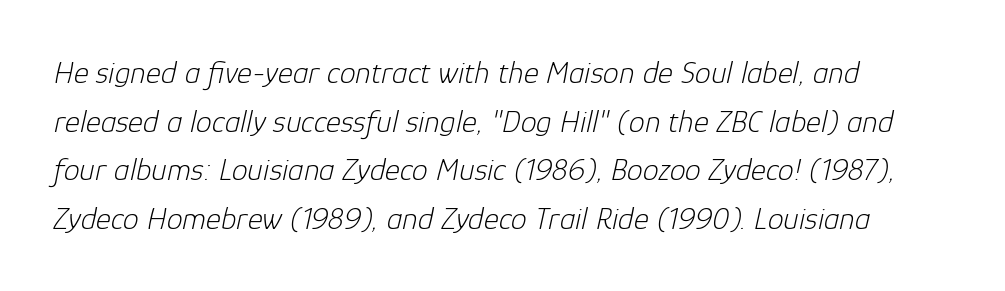
The image shows 32 px light type, italic (leaning right); set left-aligned, normal line spacing (1.52x), normal letter spacing, not underlined; low stroke contrast and a medium x-height.
